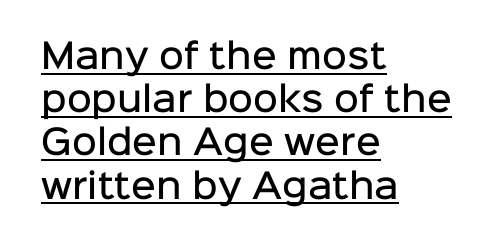
{"serif": "no", "italic": "no", "bold": "semi", "weight": "semibold", "width": "normal", "stroke_contrast": "low", "x_height": "medium", "monospaced": "no", "underline": "yes", "align": "left", "line_spacing": "normal", "line_spacing_ratio": 1.27, "letter_spacing": "normal", "letter_spacing_em": 0.0, "glyph_px": 34}
